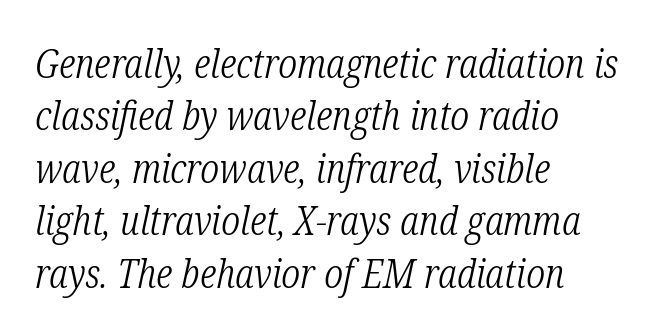
What's the leading like? Ordinary, nothing unusual. Nothing heavy about these letters — not bold at all. Every character sits at an angle, as italics do. One-word summary of the alignment: left. The string is rendered with underlining switched off. Spacing between characters is what you'd get straight out of the box.
